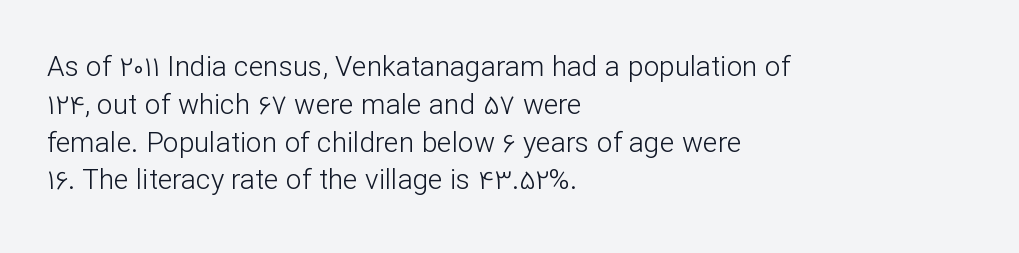
Q: Is the text bold? A: No.
Q: Is the text italic (slanted)? A: No, it is upright.
Q: Is the typeface a serif or a sans-serif typeface? A: Sans-serif.
Q: Is the text underlined? A: No.
Q: How is the paragraph aligned? A: Left-aligned.
Q: Is the spacing between letters normal or unusually wide? A: Normal.
Q: Is the spacing between lines tight, normal or loose? A: Normal.
Q: Width (condensed, normal, or wide)? A: Normal.
Q: Stroke contrast? A: Low.
Q: x-height? A: Medium.
Q: Monospaced? A: No.
